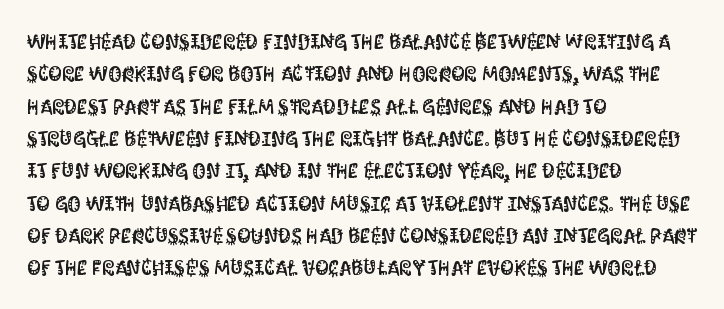
The image shows 21 px text type, upright; set left-aligned, normal line spacing (1.54x), normal letter spacing, not underlined.
